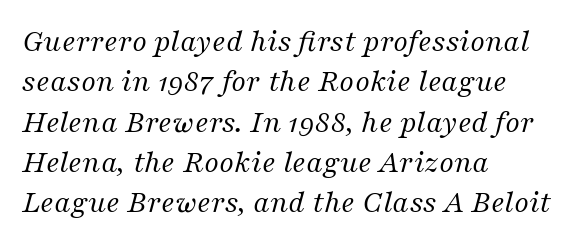
The image shows 32 px regular-weight serif type, italic (leaning right); set left-aligned, normal line spacing (1.26x), normal letter spacing, not underlined; medium stroke contrast and a medium x-height.
